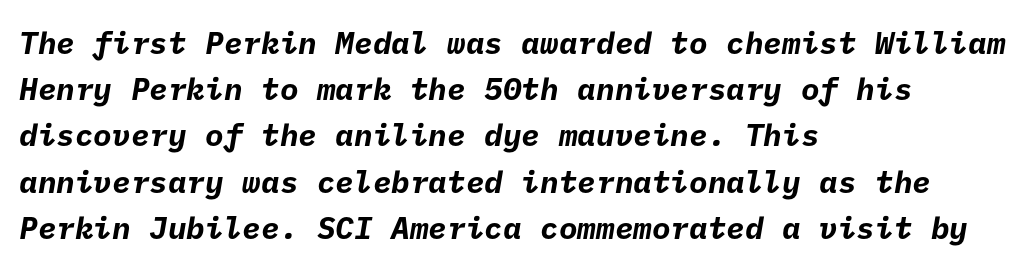
Q: Is the text bold? A: Yes.
Q: Is the typeface a serif or a sans-serif typeface? A: Sans-serif.
Q: Is the text underlined? A: No.
Q: How is the paragraph aligned? A: Left-aligned.
Q: Is the spacing between letters normal or unusually wide? A: Normal.
Q: Is the spacing between lines tight, normal or loose? A: Normal.
Q: Width (condensed, normal, or wide)? A: Normal.
Q: Stroke contrast? A: Low.
Q: x-height? A: Medium.
